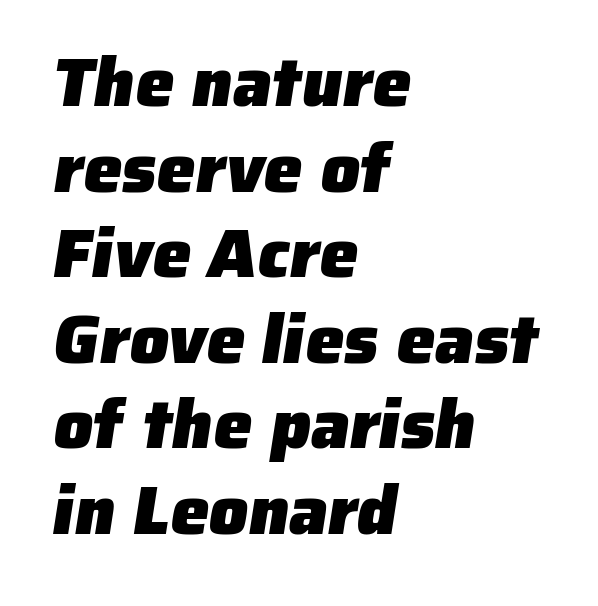
The image shows 69 px heavy sans-serif type; set left-aligned, line spacing 1.24x, normal letter spacing, not underlined; low stroke contrast and a medium x-height.
